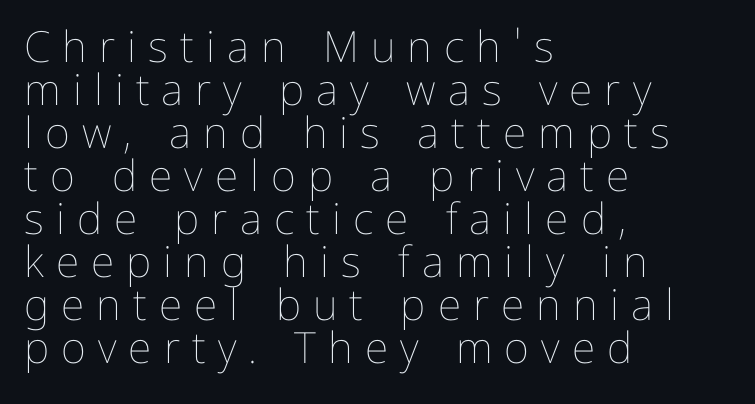
The image shows 43 px thin type, upright; set left-aligned, tight line spacing (1.0x), unusually wide letter spacing (+0.28 em), not underlined; low stroke contrast and a medium x-height.
